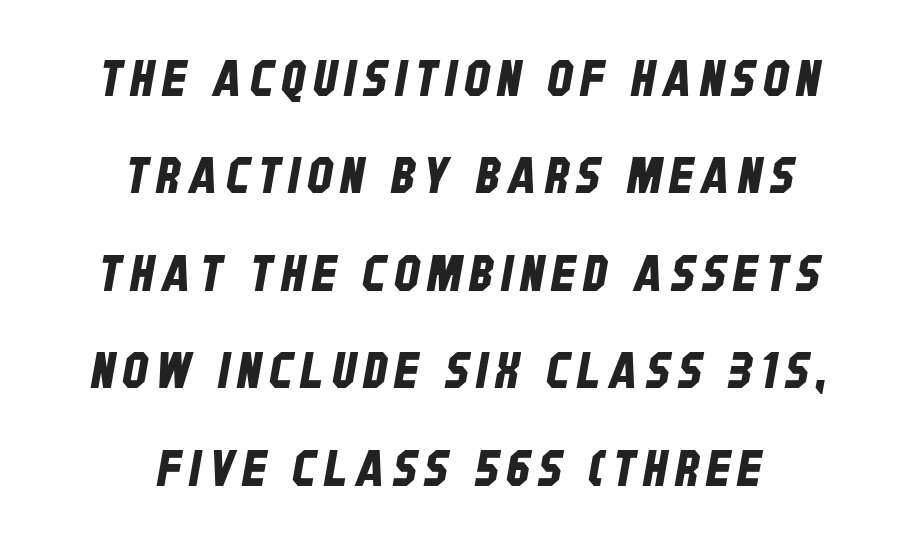
{"serif": "no", "width": "condensed", "stroke_contrast": "low", "x_height": "large", "monospaced": "no", "underline": "no", "align": "center", "line_spacing": "loose", "line_spacing_ratio": 1.95, "glyph_px": 50}
